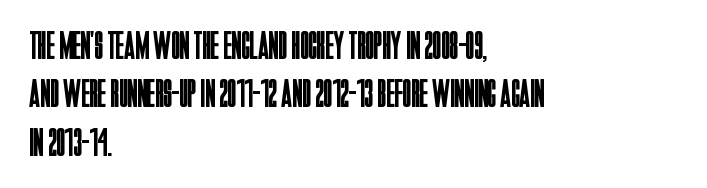
Q: Is the text bold? A: No.
Q: Is the text italic (slanted)? A: No, it is upright.
Q: Is the typeface a serif or a sans-serif typeface? A: Sans-serif.
Q: Is the text underlined? A: No.
Q: How is the paragraph aligned? A: Left-aligned.
Q: Is the spacing between letters normal or unusually wide? A: Normal.
Q: Width (condensed, normal, or wide)? A: Condensed.
Q: Stroke contrast? A: Low.
Q: x-height? A: Large.
Q: Monospaced? A: No.
